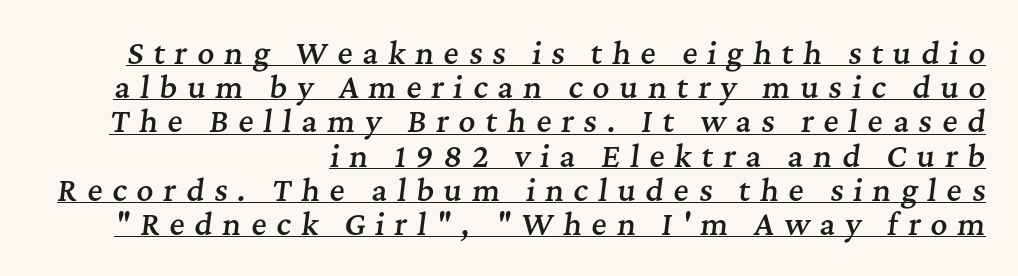
The image shows 29 px semibold serif type, italic (leaning right); set right-aligned, line spacing 1.18x, unusually wide letter spacing (+0.34 em), underlined; medium stroke contrast and a medium x-height.
